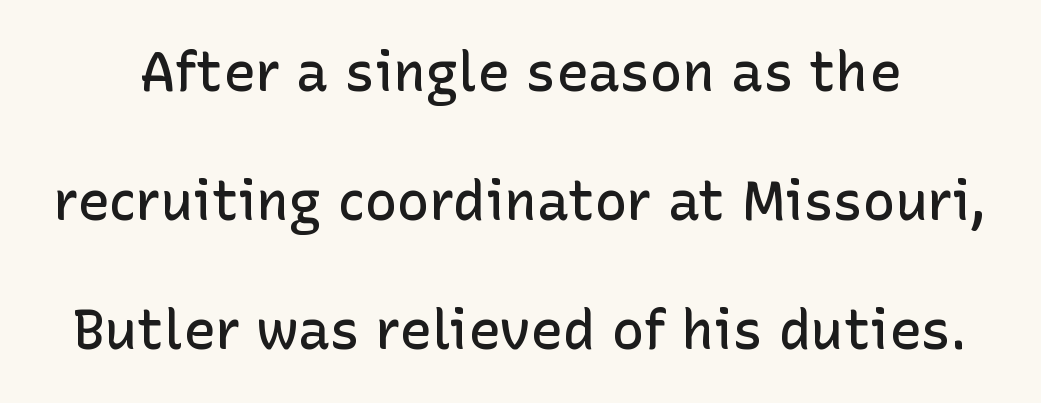
The lettering holds an erect, upright posture throughout. The designer went with a sans here, leaving each stem footless. Varying glyph widths throughout — classic text-font behaviour. Set as a demibold, roughly 600 on the weight scale. If you measured baseline to baseline, you'd find a long distance. The area under the type is left untouched.
